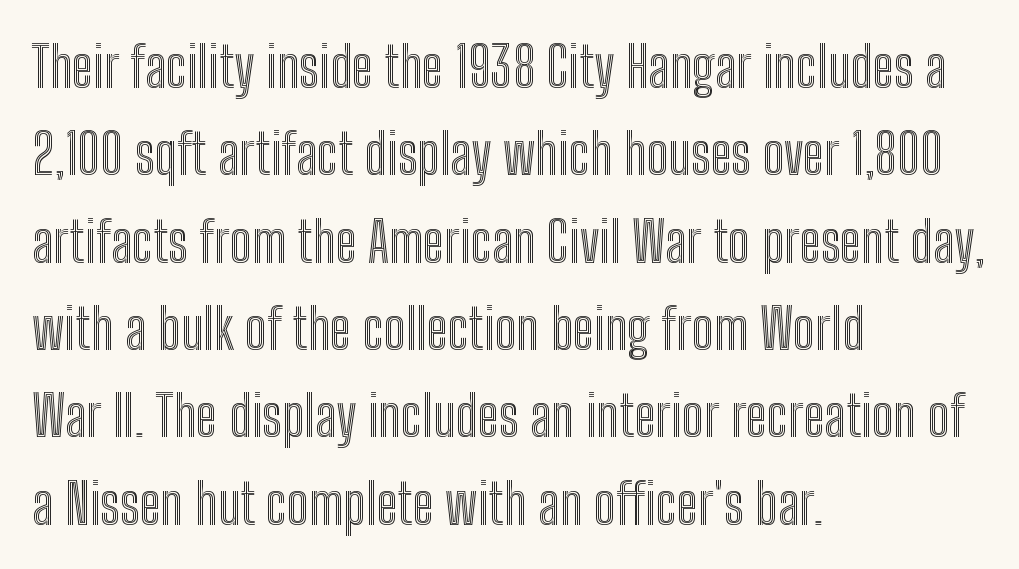
The face used here is rendered with its standard letterfit. Each row of text sits above clean, open space. No italicization has been applied; the sample stays upright. Line starts are locked; line ends wander. Think of a printed novel: that variable character pitch is what you see here.
